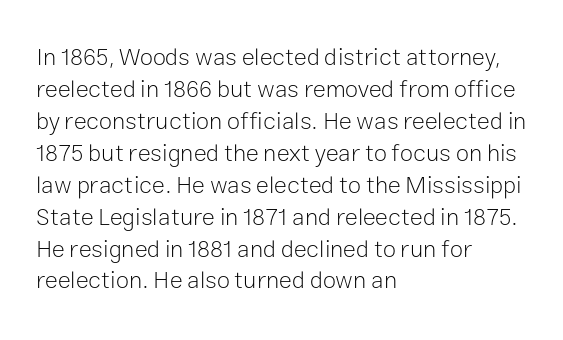
A bare baseline throughout the passage. Does the lettering tilt? It doesn't — this is upright. Leftover space on each line is placed entirely after the last word. Regarding leading, the lines here are spaced in the standard way. Inter-character spacing is left at the font's built-in metrics. Compared with a typical body face, this is equally light or lighter still.
